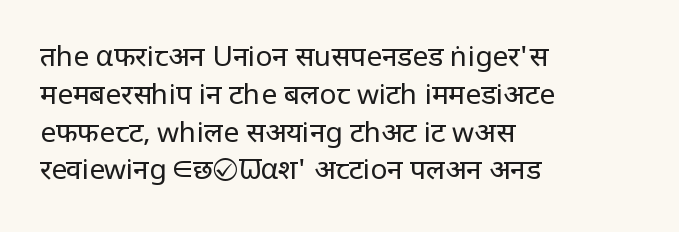
Each row of text sits above clean, open space. Unlike a traditional serif, this face leaves its strokes unadorned. Notice how the stems are strictly vertical — no italics here. Weight: regular or lighter. A typesetter would call this proportional, since set widths differ per character.
